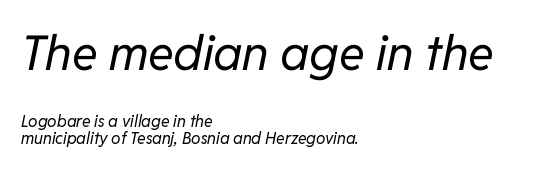
The image shows 48 px regular-weight type, italic (leaning right); set left-aligned, tight line spacing (1.06x), normal letter spacing, not underlined; the first (top) block is 3.0x larger; low stroke contrast and a medium x-height.
